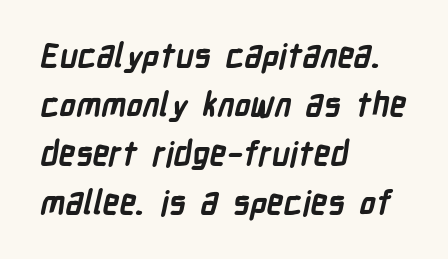
In terms of letterform style, serifs are entirely absent. Honestly, the letter spacing is just normal — you wouldn't notice it. Underline: absent. Is this a fixed-width face? No — the glyphs have proportional, varying widths.
